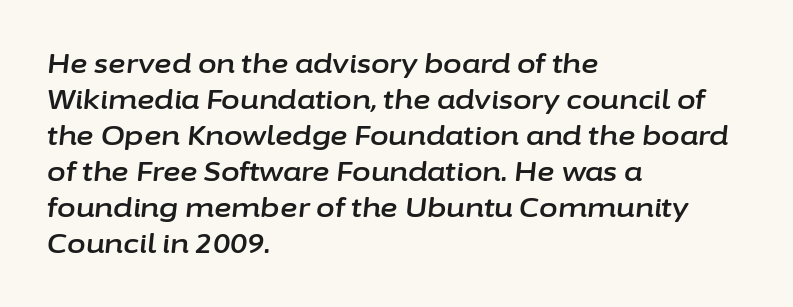
The image shows 27 px text type, italic (leaning right); set left-aligned, normal line spacing (1.33x), normal letter spacing, not underlined.
